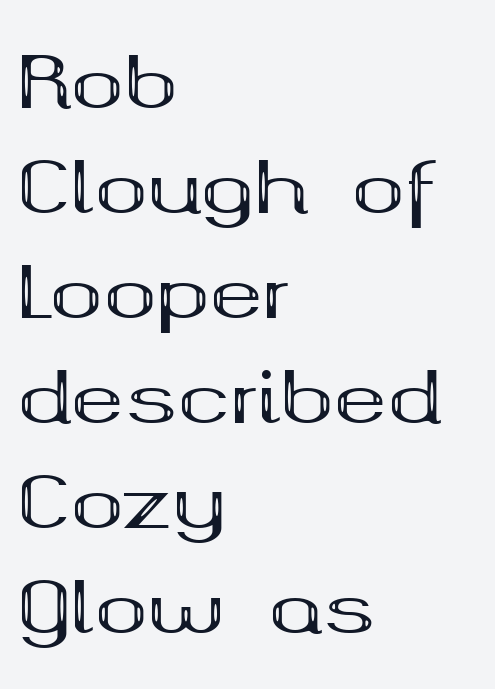
The type is set solid horizontally, with unmodified tracking. These lines were composed using upright roman letters. The rendering uses natural spacing where letterforms have individual widths. Underlining? Definitely not there.
